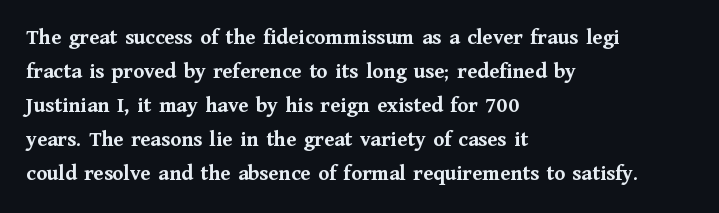
{"italic": "no", "bold": "yes", "underline": "no", "align": "left", "line_spacing": "normal", "line_spacing_ratio": 1.55, "letter_spacing": "normal", "letter_spacing_em": 0.0, "glyph_px": 22}
